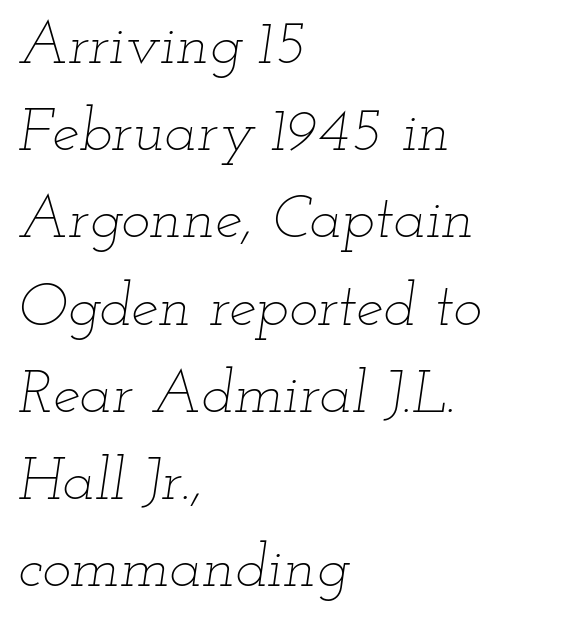
The line texture is even and compact thanks to regular tracking. Reading down the block, your eye returns to a fixed left position each line. In terms of leading, this rendering sits right in the middle. Looks like regular typesetting: each glyph gets only the width it needs. Beneath every word, the page is bare. Weight: not bold — regular or lighter.
